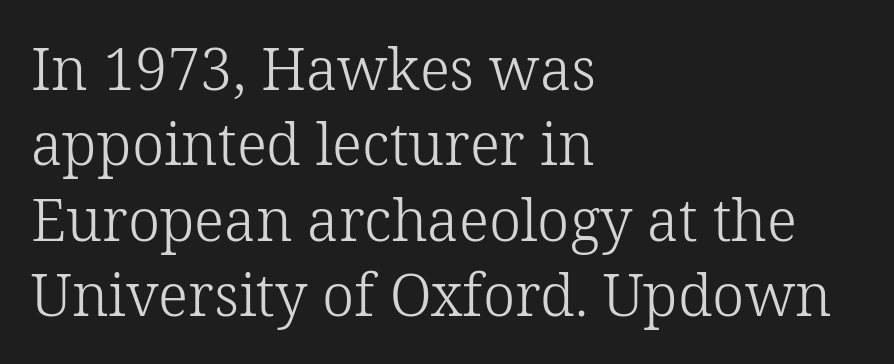
The compositor pushed each line to the left boundary. Every stem runs plumb, perpendicular to the baseline. The passage shown is typed in a proportional face where columns would drift. Honestly, the row spacing looks completely unremarkable. What kind of face is this? One with serifs.
